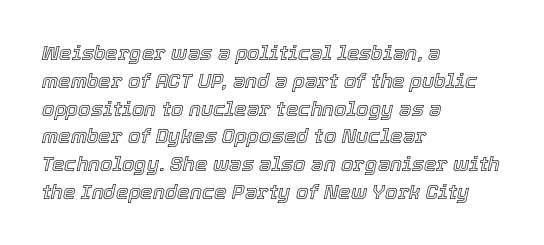
The image shows 20 px text type, italic (leaning right); set left-aligned, normal line spacing (1.39x), normal letter spacing, not underlined.
